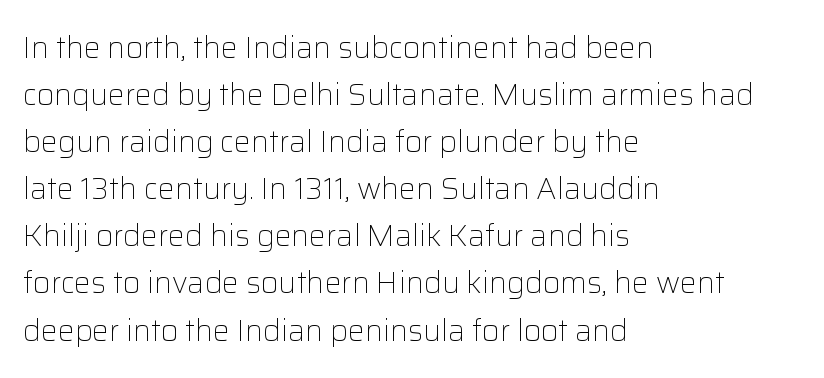
The image shows 30 px light sans-serif type, upright; set left-aligned, normal line spacing (1.57x), normal letter spacing, not underlined; low stroke contrast and a medium x-height.
